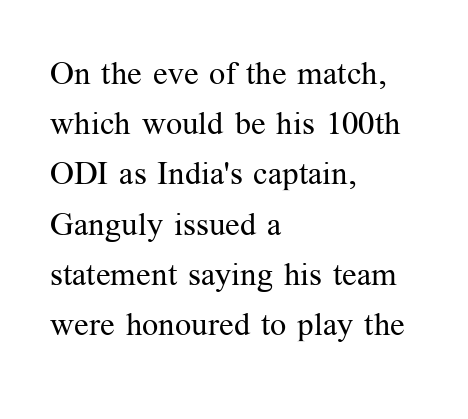
Q: Is the text bold? A: No.
Q: Is the text italic (slanted)? A: No, it is upright.
Q: Is the typeface a serif or a sans-serif typeface? A: Serif.
Q: Is the text underlined? A: No.
Q: How is the paragraph aligned? A: Left-aligned.
Q: Is the spacing between letters normal or unusually wide? A: Normal.
Q: Is the spacing between lines tight, normal or loose? A: Normal.
Q: Width (condensed, normal, or wide)? A: Normal.
Q: Stroke contrast? A: Medium.
Q: x-height? A: Medium.
Q: Monospaced? A: No.
